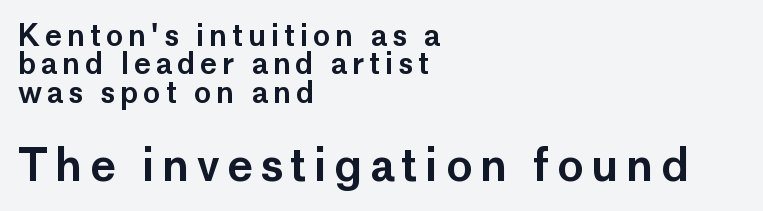
Q: Is the text italic (slanted)? A: No, it is upright.
Q: Is the typeface a serif or a sans-serif typeface? A: Sans-serif.
Q: Is the text underlined? A: No.
Q: How is the paragraph aligned? A: Left-aligned.
Q: Is the spacing between lines tight, normal or loose? A: Tight.
Q: Which block of text is set in a larger size, the first (top) or the second (bottom)? A: The second (bottom) one.
Q: Width (condensed, normal, or wide)? A: Normal.
Q: Stroke contrast? A: Low.
Q: x-height? A: Medium.
Q: Monospaced? A: No.
